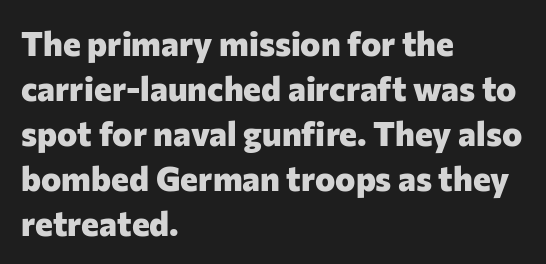
Q: Is the text bold? A: Yes.
Q: Is the text italic (slanted)? A: No, it is upright.
Q: Is the typeface a serif or a sans-serif typeface? A: Sans-serif.
Q: Is the text underlined? A: No.
Q: How is the paragraph aligned? A: Left-aligned.
Q: Is the spacing between letters normal or unusually wide? A: Normal.
Q: Is the spacing between lines tight, normal or loose? A: Normal.
Q: Width (condensed, normal, or wide)? A: Normal.
Q: Stroke contrast? A: Low.
Q: x-height? A: Medium.
Q: Monospaced? A: No.
